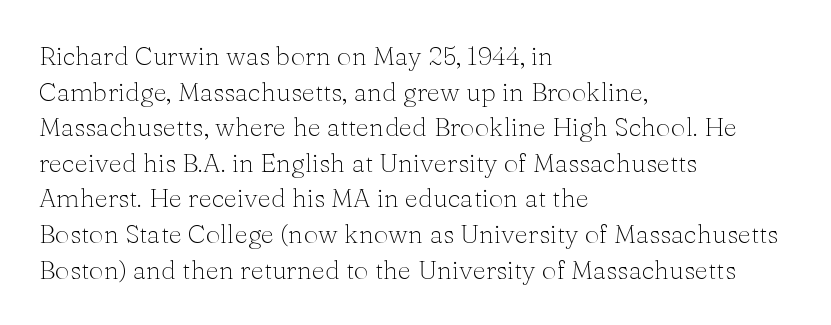
The image shows 26 px text type, upright; set left-aligned, normal line spacing (1.37x), normal letter spacing, not underlined.
